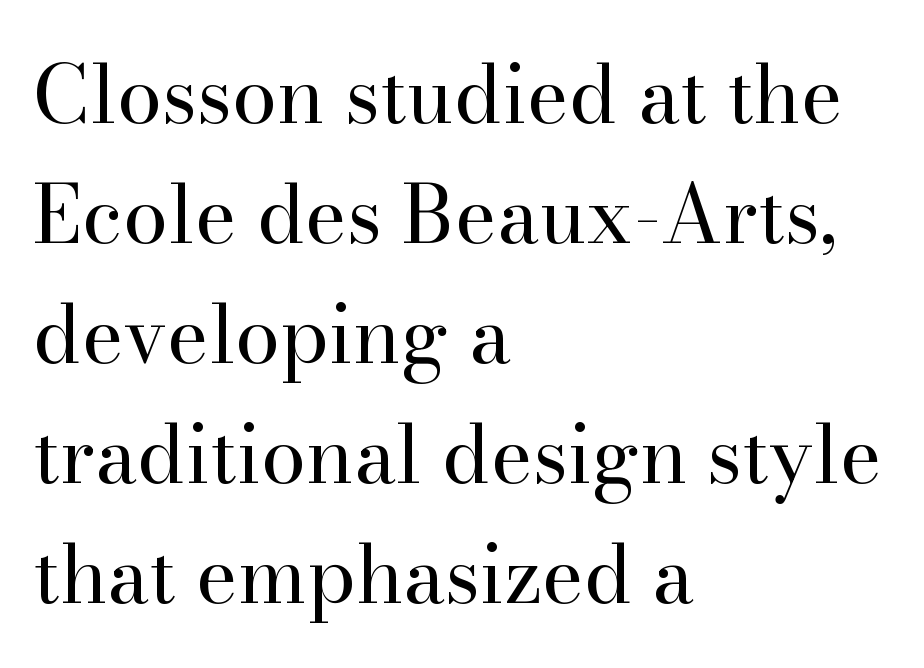
{"serif": "yes", "italic": "no", "bold": "no", "weight": "regular", "width": "normal", "stroke_contrast": "high", "x_height": "small", "monospaced": "no", "underline": "no", "align": "left", "line_spacing": "normal", "line_spacing_ratio": 1.5, "letter_spacing": "normal", "letter_spacing_em": 0.0, "glyph_px": 80}
